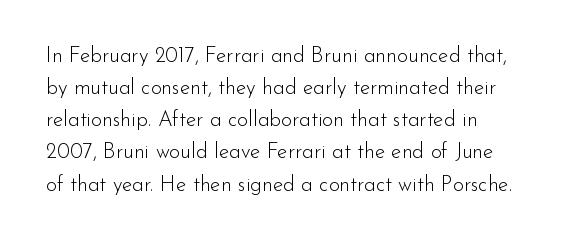
Q: Is the text bold? A: No.
Q: Is the text italic (slanted)? A: No, it is upright.
Q: Is the text underlined? A: No.
Q: How is the paragraph aligned? A: Left-aligned.
Q: Is the spacing between letters normal or unusually wide? A: Normal.
Q: Is the spacing between lines tight, normal or loose? A: Normal.
